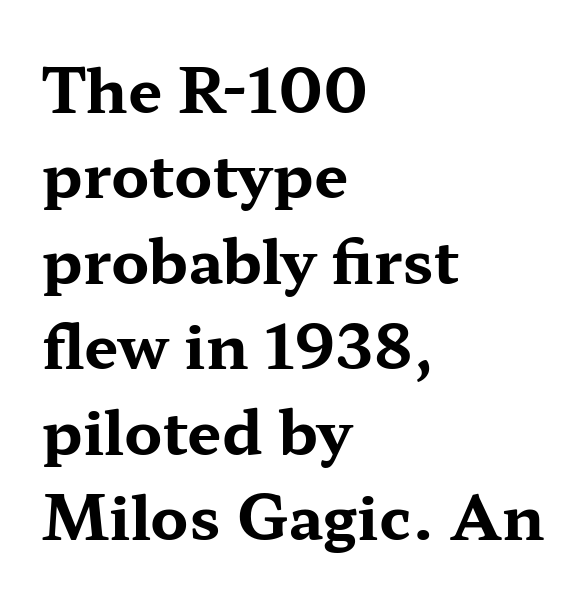
The image shows 61 px bold, wide serif type, upright; set left-aligned, normal line spacing (1.4x), normal letter spacing, not underlined; medium stroke contrast and a medium x-height.
